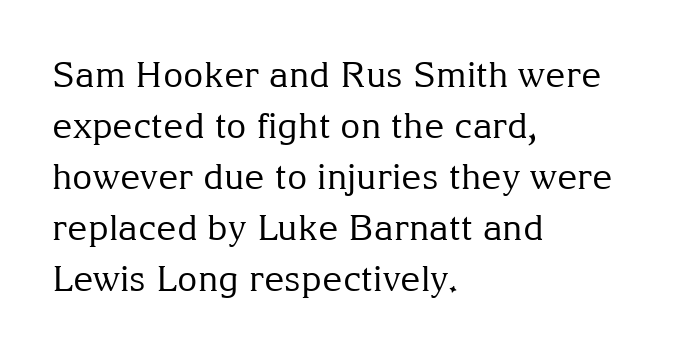
Q: Is the text bold? A: No.
Q: Is the text italic (slanted)? A: No, it is upright.
Q: Is the typeface a serif or a sans-serif typeface? A: Serif.
Q: Is the text underlined? A: No.
Q: How is the paragraph aligned? A: Left-aligned.
Q: Is the spacing between letters normal or unusually wide? A: Normal.
Q: Is the spacing between lines tight, normal or loose? A: Normal.
Q: Width (condensed, normal, or wide)? A: Normal.
Q: Stroke contrast? A: Medium.
Q: x-height? A: Medium.
Q: Monospaced? A: No.
